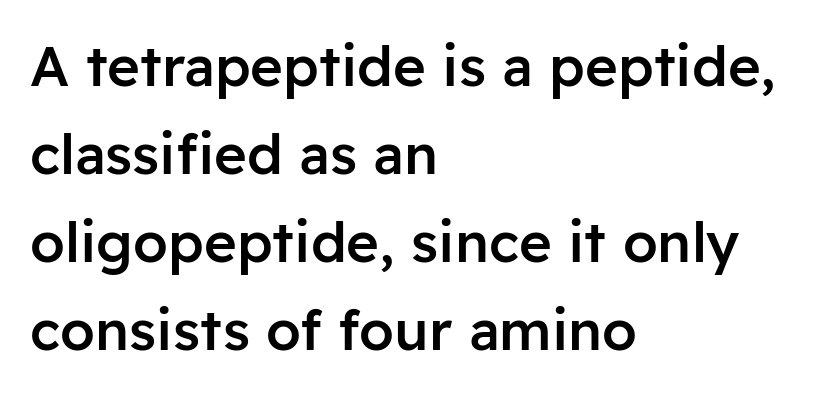
Underlining? Definitely not there. Line starts are locked; line ends wander. Stroke thickness is moderately raised; the sample reads as semibold. A normal amount of white space separates one row of letters from the next. Is this a fixed-width face? No — the glyphs have proportional, varying widths. Caption: standard tracking, unaltered.
